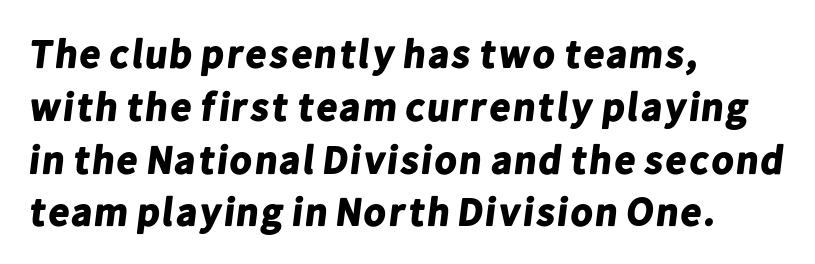
The image shows 40 px bold sans-serif type; set left-aligned, normal line spacing (1.32x), normal letter spacing, not underlined; low stroke contrast and a medium x-height.
